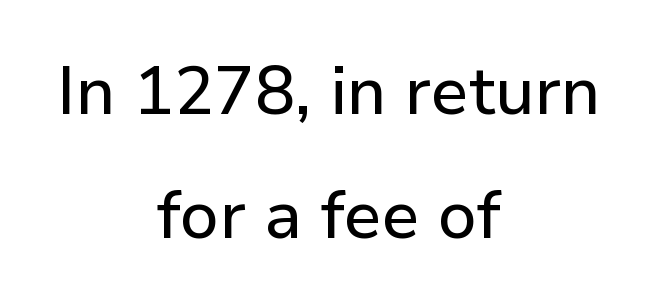
The image shows 67 px sans-serif type, upright; set centered, line spacing 1.85x, normal letter spacing, not underlined; low stroke contrast and a medium x-height.
